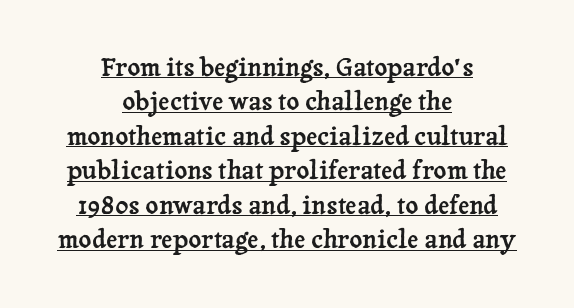
Q: Is the text italic (slanted)? A: No, it is upright.
Q: Is the text underlined? A: Yes.
Q: How is the paragraph aligned? A: Centered.
Q: Is the spacing between letters normal or unusually wide? A: Normal.
Q: Is the spacing between lines tight, normal or loose? A: Normal.
